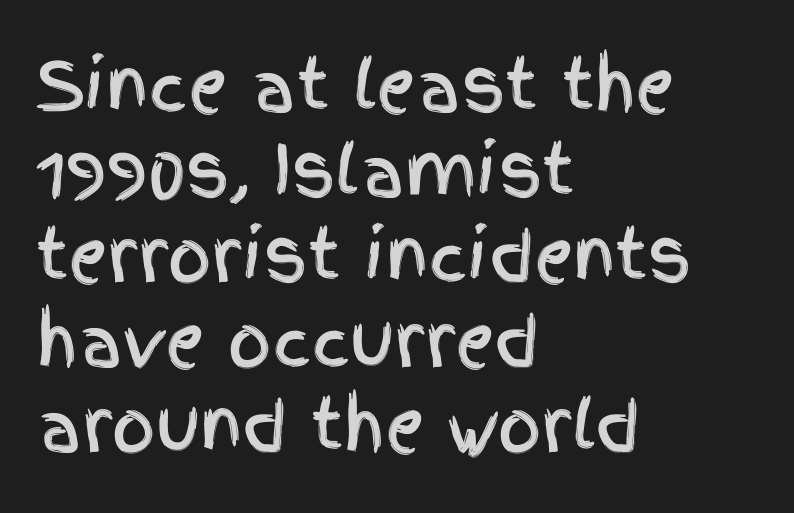
{"serif": "no", "italic": "no", "width": "condensed", "x_height": "large", "monospaced": "no", "underline": "no", "align": "left", "line_spacing": "normal", "line_spacing_ratio": 1.25, "letter_spacing": "normal", "letter_spacing_em": 0.0, "glyph_px": 68}
